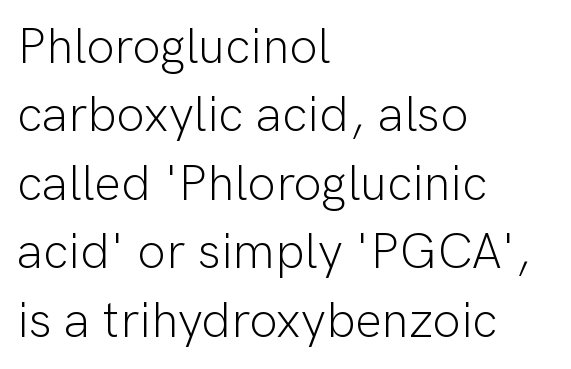
{"serif": "no", "italic": "no", "bold": "no", "weight": "light", "width": "normal", "stroke_contrast": "low", "x_height": "medium", "monospaced": "no", "underline": "no", "align": "left", "line_spacing": "normal", "line_spacing_ratio": 1.37, "letter_spacing": "normal", "letter_spacing_em": 0.0, "glyph_px": 50}
